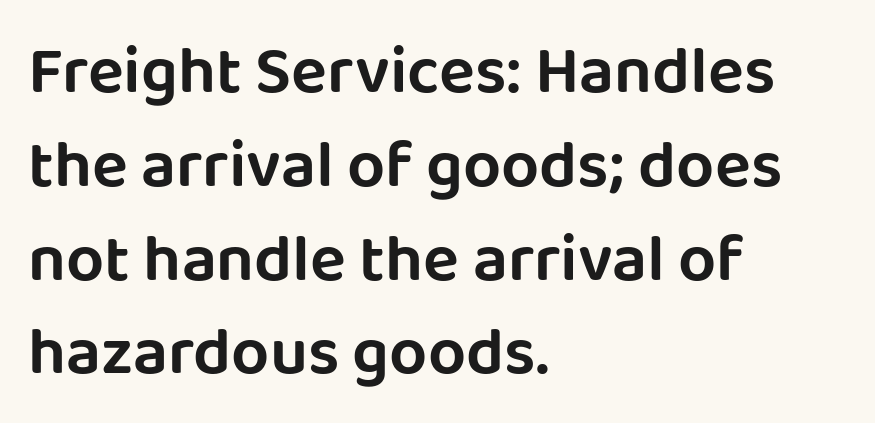
Q: Is the text italic (slanted)? A: No, it is upright.
Q: Is the typeface a serif or a sans-serif typeface? A: Sans-serif.
Q: Is the text underlined? A: No.
Q: How is the paragraph aligned? A: Left-aligned.
Q: Is the spacing between letters normal or unusually wide? A: Normal.
Q: Is the spacing between lines tight, normal or loose? A: Normal.
Q: Width (condensed, normal, or wide)? A: Normal.
Q: Stroke contrast? A: Low.
Q: x-height? A: Large.
Q: Monospaced? A: No.
